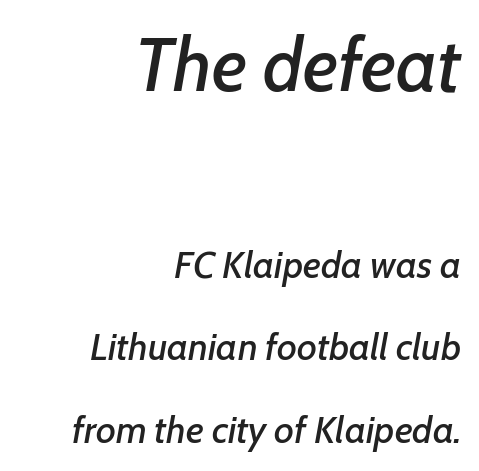
Q: Is the text italic (slanted)? A: Yes, it leans right by about 7 degrees.
Q: Is the text underlined? A: No.
Q: How is the paragraph aligned? A: Right-aligned.
Q: Is the spacing between letters normal or unusually wide? A: Normal.
Q: Is the spacing between lines tight, normal or loose? A: Loose.
Q: Which block of text is set in a larger size, the first (top) or the second (bottom)? A: The first (top) one.
Q: Width (condensed, normal, or wide)? A: Normal.
Q: Stroke contrast? A: Low.
Q: x-height? A: Medium.
Q: Monospaced? A: No.
